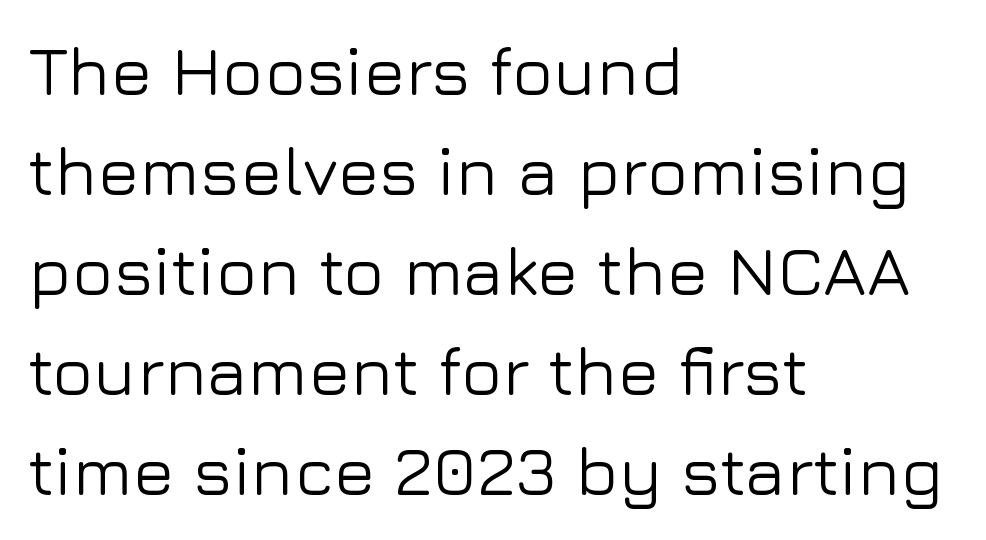
Leading matches the norm, producing a regular column. The face used here is proportionally spaced, like ordinary book or web type. The designer went with a sans here, leaving each stem footless. The letterforms sit shoulder to shoulder at normal distance. Is the block centered? No — it sits flush against the left margin. Unmarked baselines from the first word to the last.
